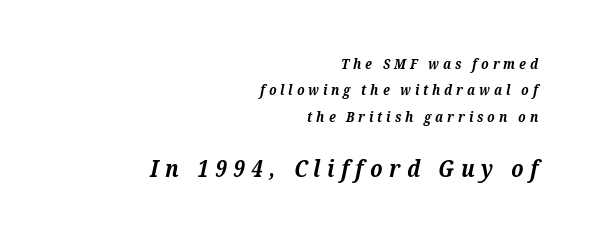
{"italic": "yes", "lean": "right", "slant_degrees": 12, "bold": "yes", "underline": "no", "align": "right", "line_spacing_ratio": 1.89, "letter_spacing": "wide", "letter_spacing_em": 0.28, "larger_block": "second", "size_ratio": 1.64, "glyph_px": 23}
